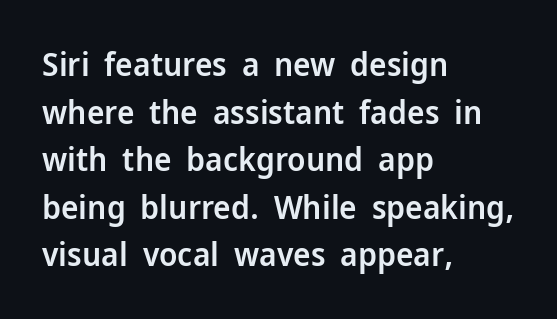
The image shows 33 px semibold sans-serif type, upright; set left-aligned, normal line spacing (1.44x), normal letter spacing, not underlined; low stroke contrast and a medium x-height.
